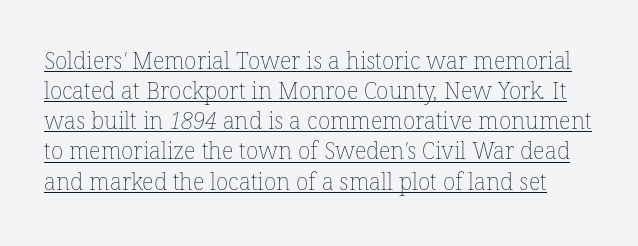
Q: Is the text bold? A: No.
Q: Is the text underlined? A: Yes.
Q: Is the spacing between letters normal or unusually wide? A: Normal.
Q: Is the spacing between lines tight, normal or loose? A: Normal.
